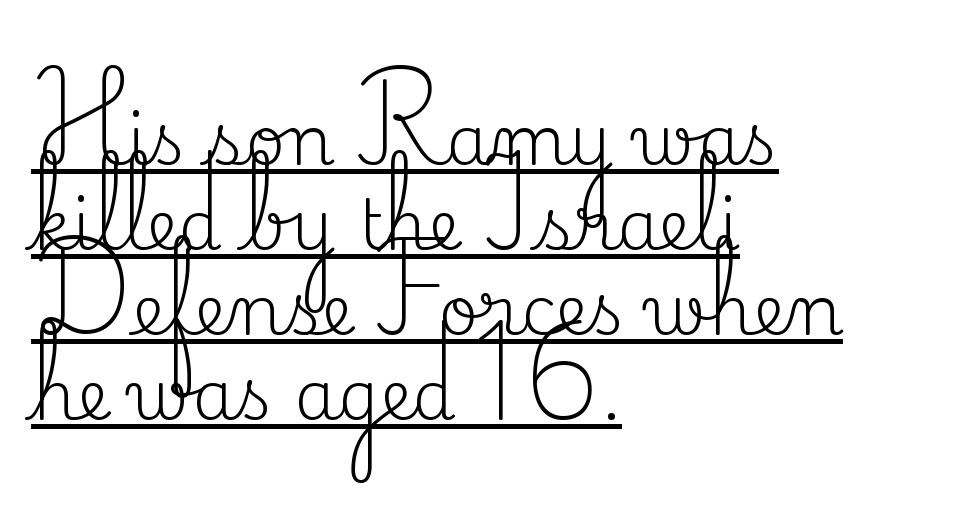
You can tell from the footed stems that serif type was used. The typesetting does not lean heavy: it is not bold. The lines in this sample share a left origin and differ only in where they stop. Glance below the letters and you will spot a drawn line. Default kerning and tracking; the words read as compact shapes.
